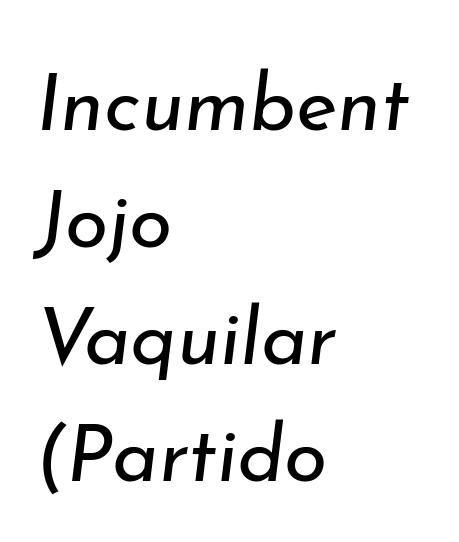
The image shows 79 px regular-weight type, italic (leaning right); set left-aligned, normal line spacing (1.48x), normal letter spacing, not underlined; low stroke contrast and a small x-height.
